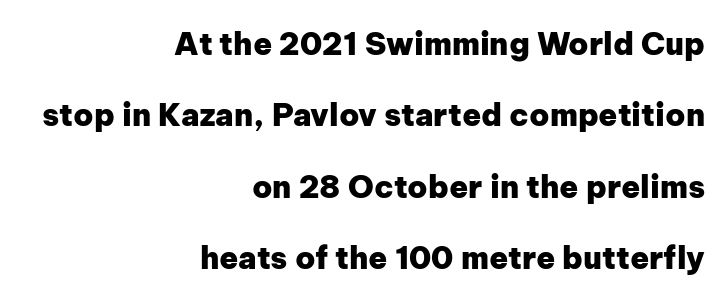
Students, this is bold: see how much ink each stroke carries. Has an underline been added? It has not. The line texture is even and compact thanks to regular tracking. Each letter keeps its own natural width here, so spacing adapts to shape. Layout note: lines flush right. This is roman type, the default non-slanted kind.
